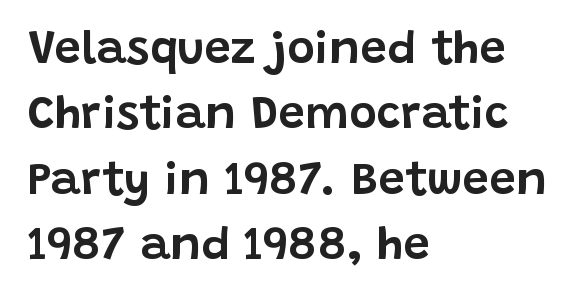
Q: Is the text italic (slanted)? A: No, it is upright.
Q: Is the typeface a serif or a sans-serif typeface? A: Sans-serif.
Q: Is the text underlined? A: No.
Q: How is the paragraph aligned? A: Left-aligned.
Q: Is the spacing between letters normal or unusually wide? A: Normal.
Q: Is the spacing between lines tight, normal or loose? A: Normal.
Q: Width (condensed, normal, or wide)? A: Normal.
Q: Stroke contrast? A: Low.
Q: x-height? A: Large.
Q: Monospaced? A: No.
